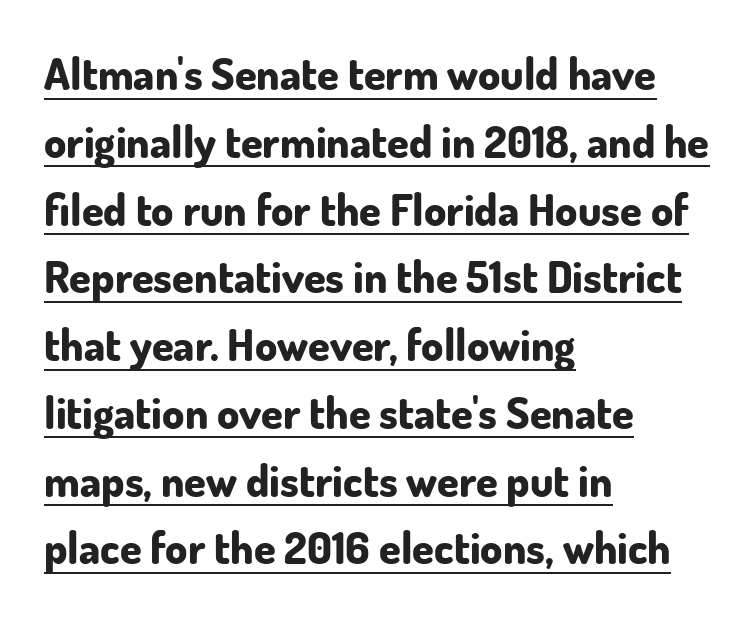
The image shows 44 px bold sans-serif type, upright; set left-aligned, normal line spacing (1.54x), normal letter spacing, underlined; low stroke contrast and a small x-height.
